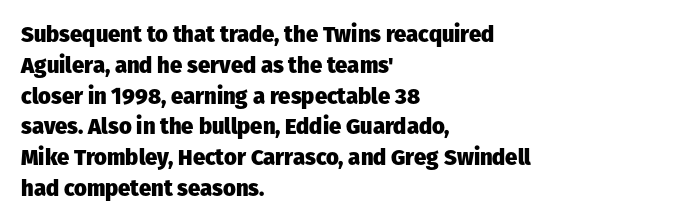
No italicization has been applied; the sample stays upright. The line-height multiplier appears to be the usual default. The face used here has the dense, thick strokes of a bold. Clear beneath every line of the passage. Each word holds together tightly as a unit, with standard inter-letter gaps. The typesetter chose a ragged-right arrangement here.
